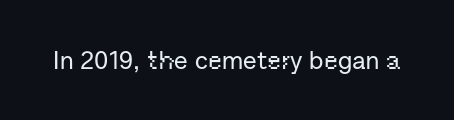
If you drew a line through each stem, it would be perfectly vertical. Characters follow at the spacing the type designer built in. The words here are not underlined.
